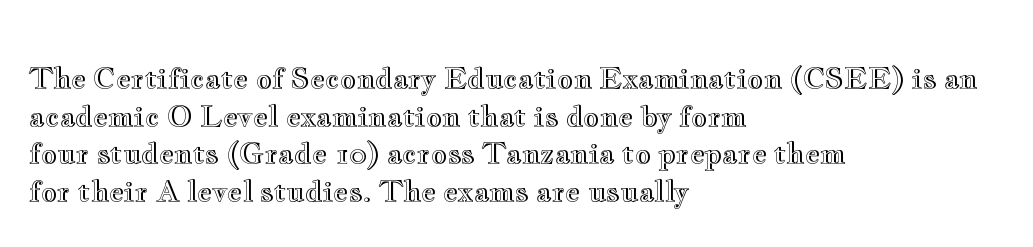
In terms of leading, this rendering sits right in the middle. This is roman type, the default non-slanted kind. Letter spacing: default. The passage is arranged the way most books set body copy — flush left.
